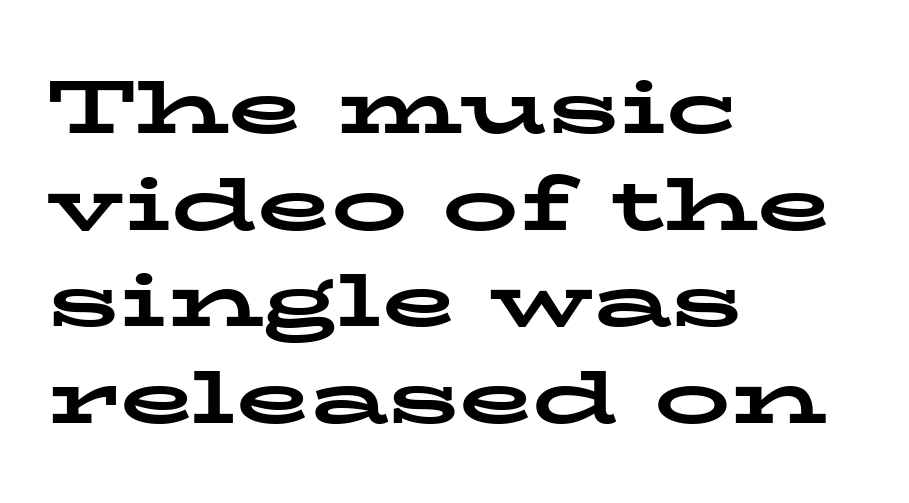
The image shows 76 px bold, wide serif type, upright; set left-aligned, normal line spacing (1.27x), normal letter spacing, not underlined; low stroke contrast and a medium x-height.
